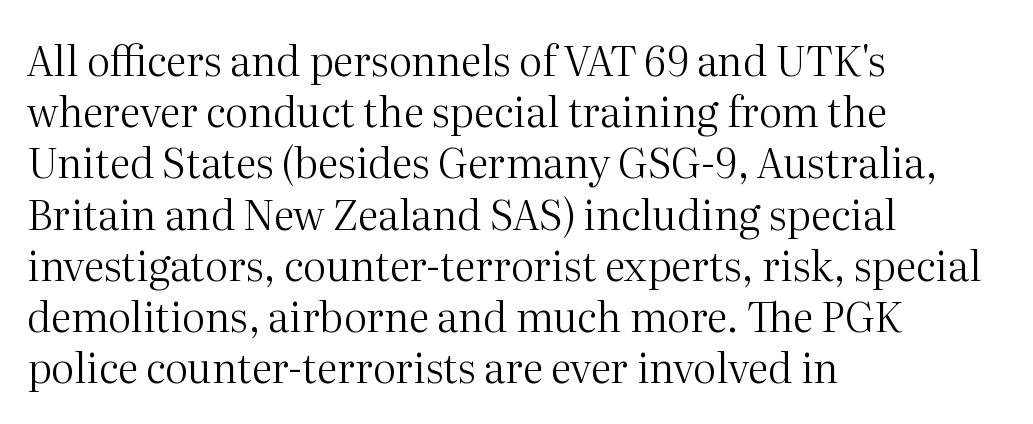
Underlining? Definitely not there. Heaviness? Minimal to ordinary, like unemphasized prose. These lines keep a tight, regular rhythm from letter to letter. The passage shown is typeset with a serif family.
